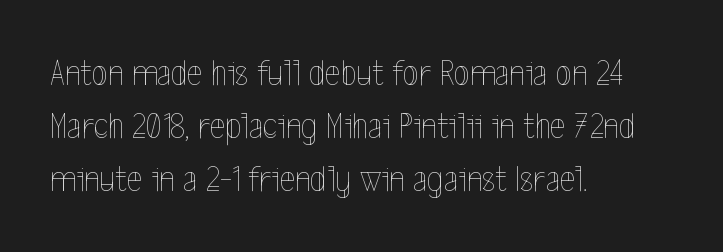
{"italic": "no", "bold": "no", "weight": "thin", "width": "condensed", "x_height": "medium", "monospaced": "no", "underline": "no", "align": "left", "line_spacing": "normal", "line_spacing_ratio": 1.43, "letter_spacing": "normal", "letter_spacing_em": 0.0, "glyph_px": 37}
